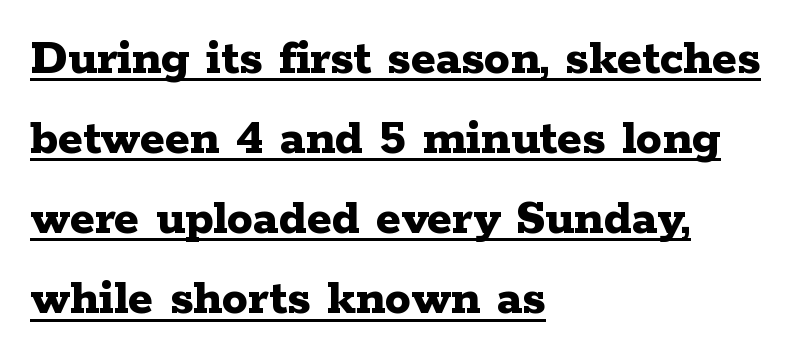
{"serif": "yes", "italic": "no", "bold": "yes", "weight": "bold", "width": "wide", "stroke_contrast": "low", "x_height": "medium", "monospaced": "no", "underline": "yes", "align": "left", "line_spacing": "normal", "line_spacing_ratio": 1.54, "letter_spacing": "normal", "letter_spacing_em": 0.0, "glyph_px": 52}
